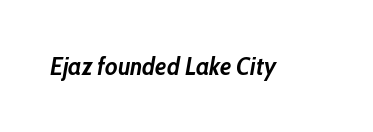
Emphasis by weight is at full strength: bold. Observe the lean: these are italic letterforms. Underlining? Definitely not there. Observe the ordinary spacing: letters are neighbours, not strangers.
